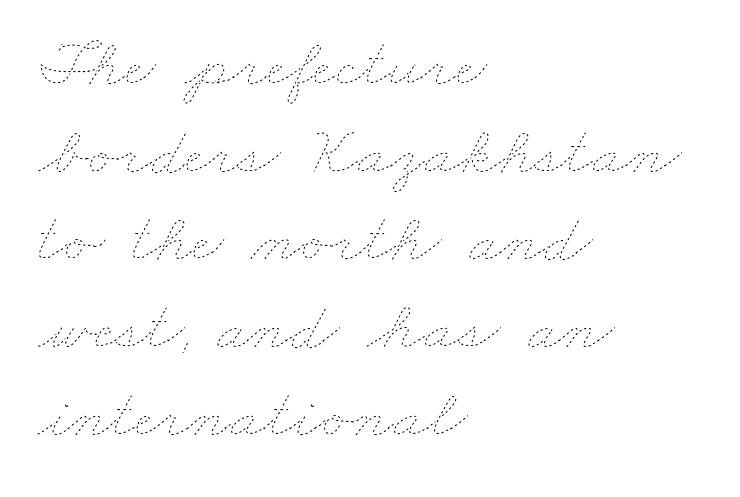
The image shows 69 px thin, wide type; set left-aligned, normal line spacing (1.27x), normal letter spacing, not underlined; low stroke contrast and a small x-height.
